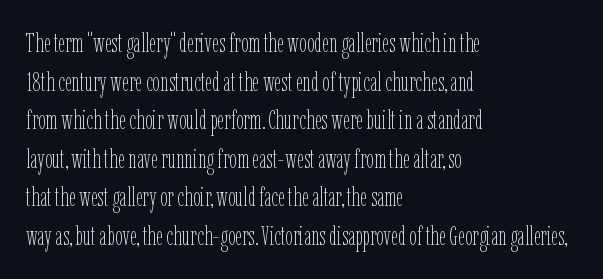
{"italic": "no", "bold": "no", "underline": "no", "align": "left", "line_spacing": "normal", "line_spacing_ratio": 1.43, "letter_spacing": "normal", "letter_spacing_em": 0.0, "glyph_px": 27}
